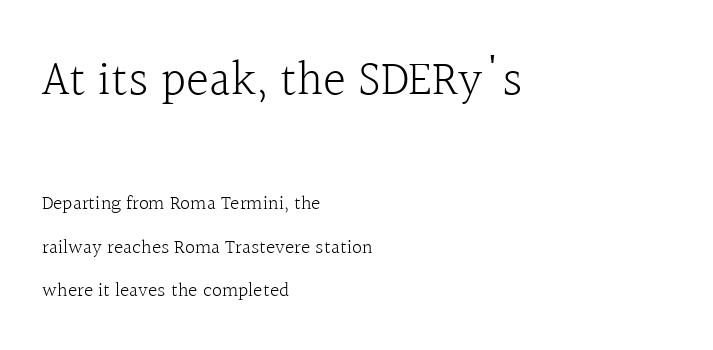
The image shows 49 px light serif type, upright; set left-aligned, loose line spacing (2.18x), normal letter spacing, not underlined; the first (top) block is 2.45x larger; a medium x-height.
